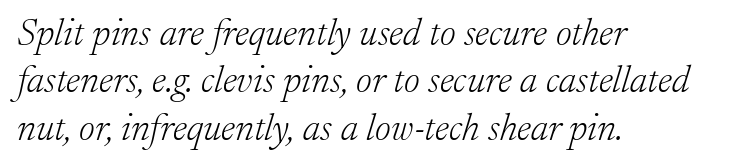
The image shows 38 px light serif type, italic (leaning right); set left-aligned, normal line spacing (1.25x), normal letter spacing, not underlined; low stroke contrast and a medium x-height.
